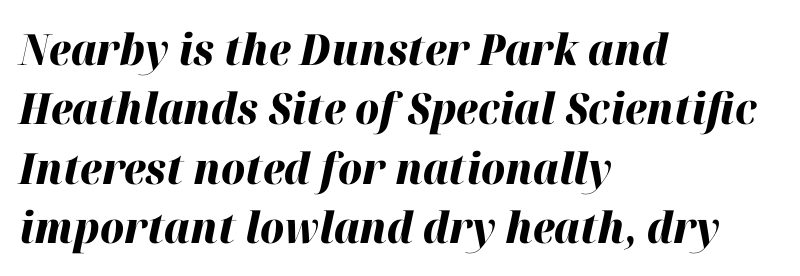
The image shows 43 px heavy type, italic (leaning right); set left-aligned, normal line spacing (1.38x), normal letter spacing, not underlined; high stroke contrast and a medium x-height.
